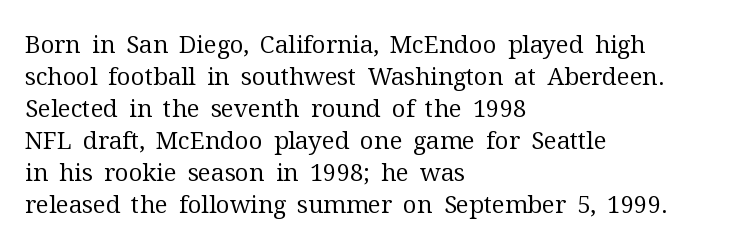
The image shows 24 px text type, upright; set left-aligned, normal line spacing (1.33x), normal letter spacing, not underlined.
